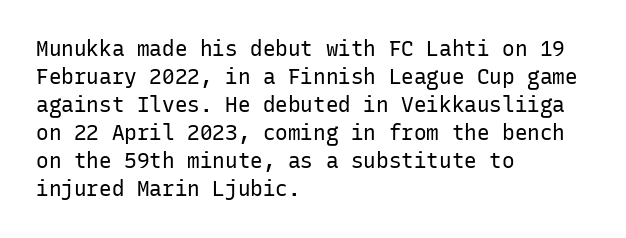
The paragraph has a hard left edge and a soft right edge. Rows of type keep a routine distance in the vertical direction. The letters sit at their default tracking, neither squeezed nor spread. Posture: vertical.
